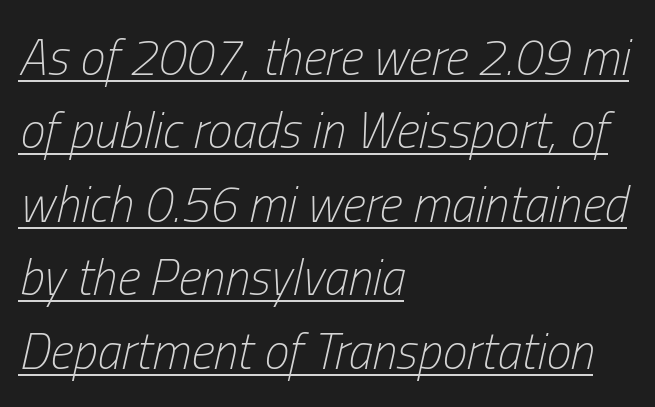
The image shows 50 px light, condensed type, italic (leaning right); set left-aligned, normal line spacing (1.47x), normal letter spacing, underlined; low stroke contrast and a medium x-height.
